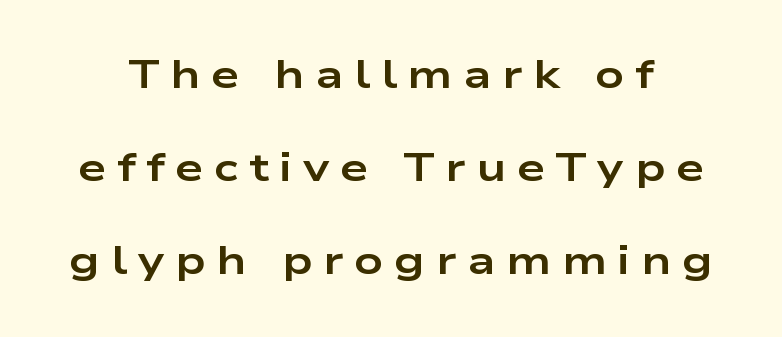
Spacing verdict: proportional, widths tailored to each character. The line-height multiplier appears high, well above default. The passage shown is not underscored anywhere. Style check: upright. Note: no serifs on the glyphs.
